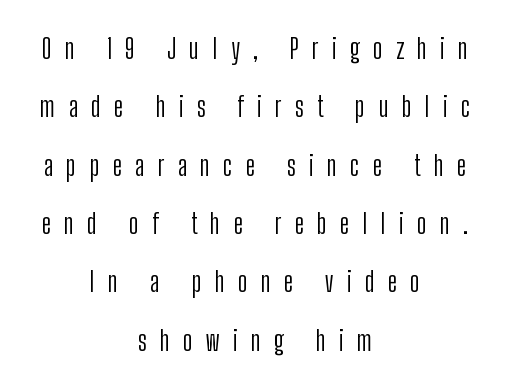
{"italic": "no", "bold": "no", "underline": "no", "align": "center", "line_spacing": "loose", "line_spacing_ratio": 2.16, "letter_spacing": "wide", "letter_spacing_em": 0.49, "glyph_px": 27}
